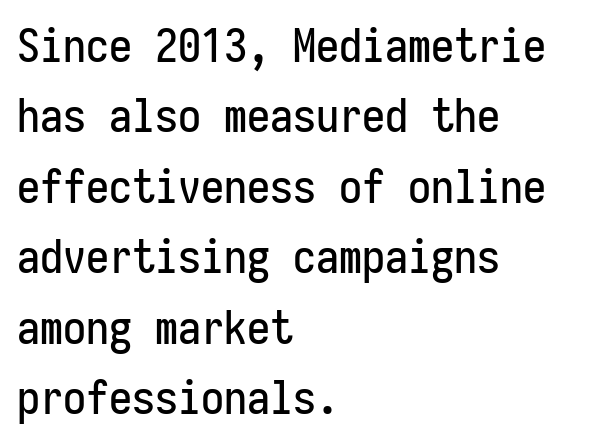
The image shows 46 px condensed sans-serif type, upright, monospaced; set left-aligned, normal line spacing (1.53x), normal letter spacing, not underlined; low stroke contrast and a medium x-height.
